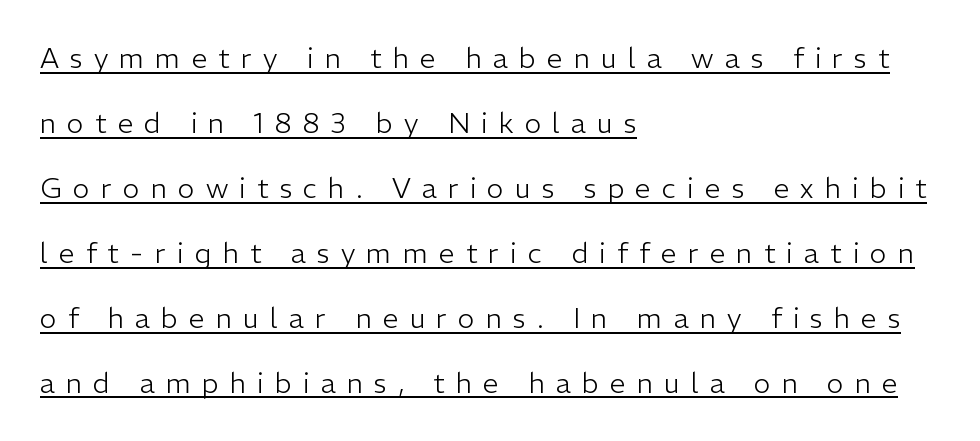
Q: Is the text bold? A: No.
Q: Is the text italic (slanted)? A: No, it is upright.
Q: Is the typeface a serif or a sans-serif typeface? A: Sans-serif.
Q: Is the text underlined? A: Yes.
Q: How is the paragraph aligned? A: Left-aligned.
Q: Is the spacing between letters normal or unusually wide? A: Unusually wide.
Q: Is the spacing between lines tight, normal or loose? A: Loose.
Q: Width (condensed, normal, or wide)? A: Normal.
Q: Stroke contrast? A: Low.
Q: x-height? A: Medium.
Q: Monospaced? A: No.
